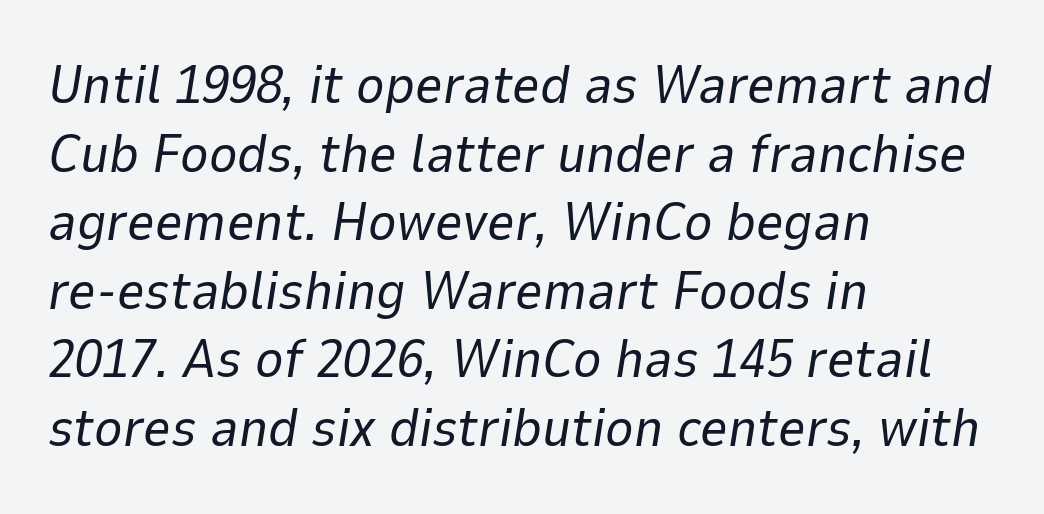
Compared with typical body copy, the letter spacing here is the same. These glyphs show unthickened strokes, regular width or finer. Leftover space on each line is placed entirely after the last word. Clear beneath every line of the passage.
